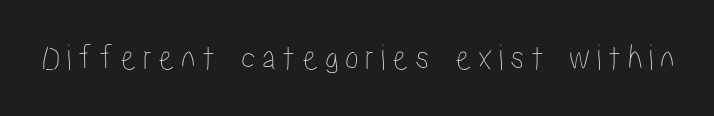
Q: Is the text italic (slanted)? A: No, it is upright.
Q: Is the text underlined? A: No.
Q: Width (condensed, normal, or wide)? A: Condensed.
Q: Stroke contrast? A: Low.
Q: x-height? A: Medium.
Q: Monospaced? A: No.
